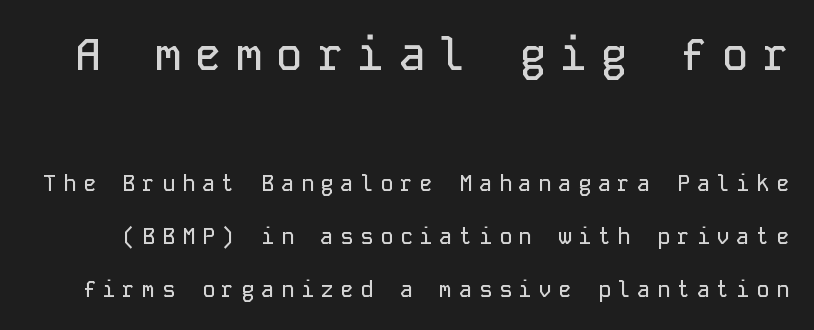
Q: Is the text italic (slanted)? A: No, it is upright.
Q: Is the typeface a serif or a sans-serif typeface? A: Sans-serif.
Q: Is the text underlined? A: No.
Q: Is the spacing between letters normal or unusually wide? A: Unusually wide.
Q: Is the spacing between lines tight, normal or loose? A: Loose.
Q: Which block of text is set in a larger size, the first (top) or the second (bottom)? A: The first (top) one.
Q: Width (condensed, normal, or wide)? A: Normal.
Q: Stroke contrast? A: Low.
Q: x-height? A: Medium.
Q: Monospaced? A: Yes.
